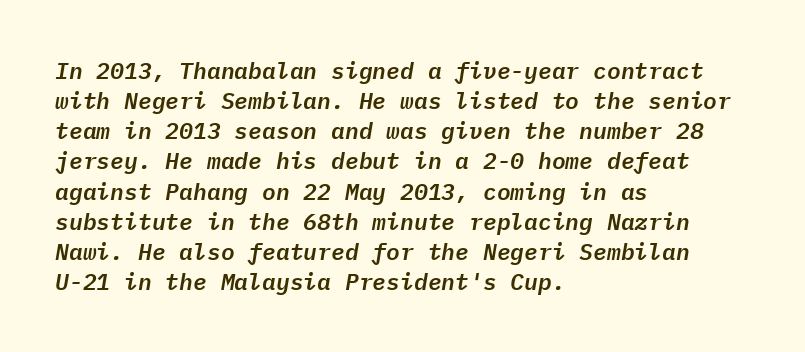
The image shows 23 px text type, italic (leaning right); set left-aligned, normal line spacing (1.31x), normal letter spacing, not underlined.
